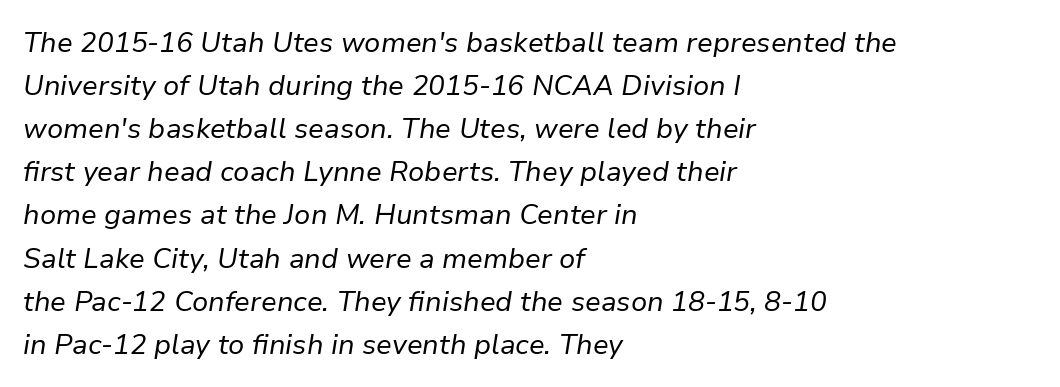
Q: Is the text bold? A: No.
Q: Is the text italic (slanted)? A: Yes, it leans right by about 9 degrees.
Q: Is the text underlined? A: No.
Q: How is the paragraph aligned? A: Left-aligned.
Q: Is the spacing between letters normal or unusually wide? A: Normal.
Q: Is the spacing between lines tight, normal or loose? A: Normal.
Q: Width (condensed, normal, or wide)? A: Normal.
Q: Stroke contrast? A: Low.
Q: x-height? A: Medium.
Q: Monospaced? A: No.
